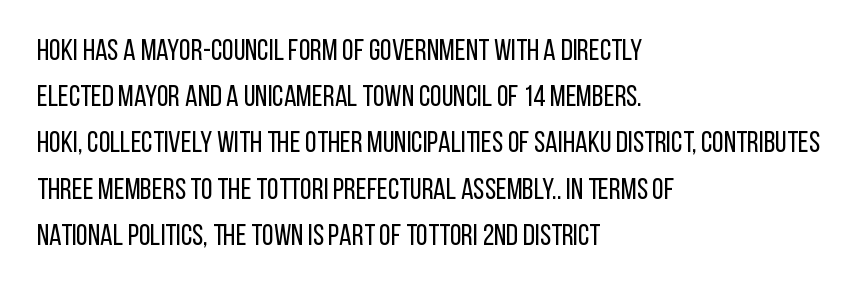
Q: Is the text bold? A: No.
Q: Is the text italic (slanted)? A: No, it is upright.
Q: Is the typeface a serif or a sans-serif typeface? A: Sans-serif.
Q: Is the text underlined? A: No.
Q: How is the paragraph aligned? A: Left-aligned.
Q: Is the spacing between letters normal or unusually wide? A: Normal.
Q: Is the spacing between lines tight, normal or loose? A: Normal.
Q: Width (condensed, normal, or wide)? A: Condensed.
Q: Stroke contrast? A: Low.
Q: x-height? A: Large.
Q: Monospaced? A: No.
